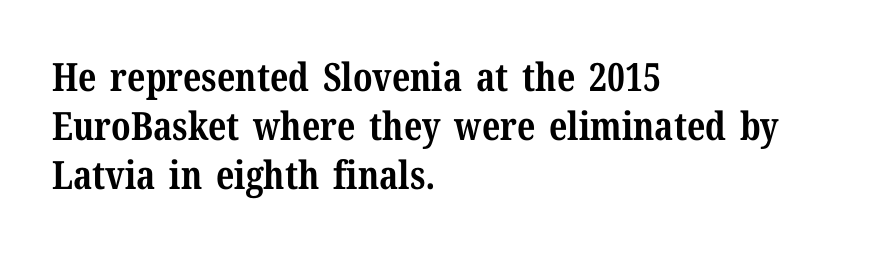
Q: Is the text bold? A: Yes.
Q: Is the text italic (slanted)? A: No, it is upright.
Q: Is the typeface a serif or a sans-serif typeface? A: Serif.
Q: Is the text underlined? A: No.
Q: How is the paragraph aligned? A: Left-aligned.
Q: Is the spacing between letters normal or unusually wide? A: Normal.
Q: Is the spacing between lines tight, normal or loose? A: Normal.
Q: Width (condensed, normal, or wide)? A: Normal.
Q: Stroke contrast? A: Medium.
Q: x-height? A: Medium.
Q: Monospaced? A: No.
